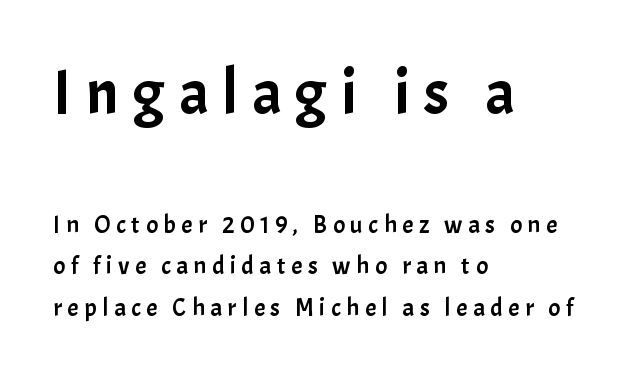
{"serif": "no", "italic": "no", "width": "normal", "stroke_contrast": "low", "x_height": "medium", "monospaced": "no", "underline": "no", "align": "left", "line_spacing": "normal", "line_spacing_ratio": 1.67, "letter_spacing": "wide", "letter_spacing_em": 0.22, "larger_block": "first", "size_ratio": 2.52, "glyph_px": 63}
